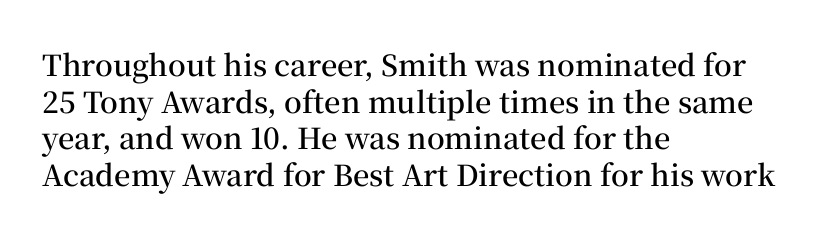
The image shows 29 px semibold serif type, upright; set left-aligned, normal line spacing (1.26x), normal letter spacing, not underlined; medium stroke contrast and a medium x-height.
